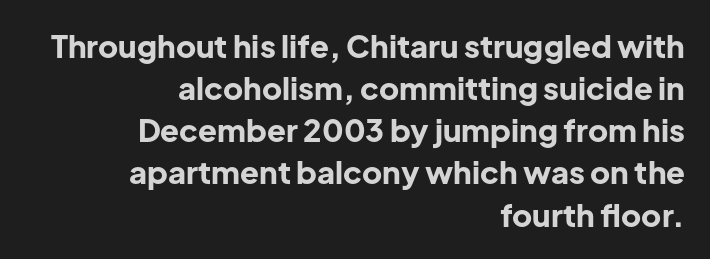
If you drew a ruler down the right edge, every line would touch it. Between one letter and the next there's only the usual sliver of space. Descender tails drop into unmarked territory. A typesetter would call this leading conventional body-copy spacing. This sample has the flowing, uneven cadence of proportional lettering.
